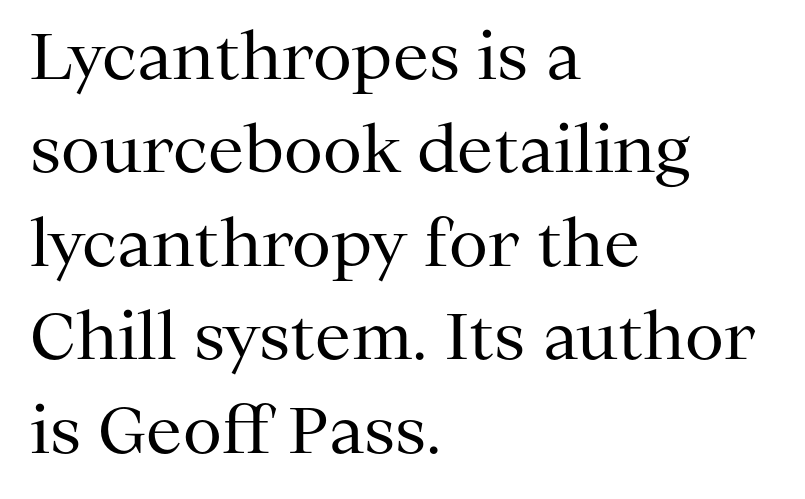
{"serif": "yes", "italic": "no", "bold": "no", "weight": "regular", "width": "normal", "stroke_contrast": "medium", "x_height": "medium", "monospaced": "no", "underline": "no", "align": "left", "line_spacing": "normal", "line_spacing_ratio": 1.46, "letter_spacing": "normal", "letter_spacing_em": 0.0, "glyph_px": 64}
